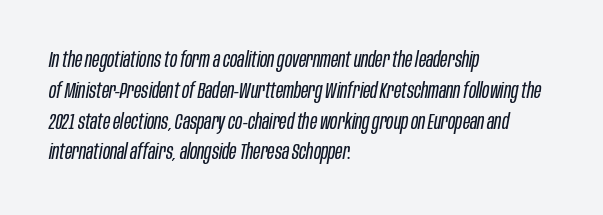
Q: Is the text bold? A: No.
Q: Is the text italic (slanted)? A: Yes, it leans right by about 10 degrees.
Q: Is the text underlined? A: No.
Q: How is the paragraph aligned? A: Left-aligned.
Q: Is the spacing between letters normal or unusually wide? A: Normal.
Q: Is the spacing between lines tight, normal or loose? A: Normal.
